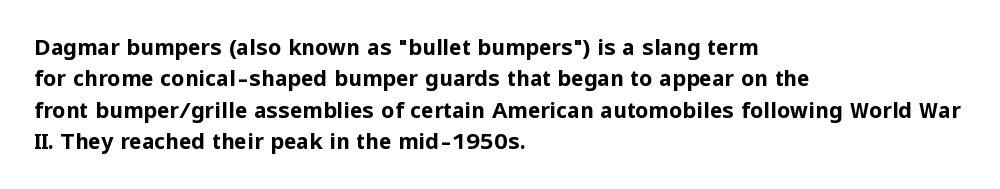
Set as a true bold cut, around the 700 mark. You can tell it's not italic because the verticals are truly vertical. Horizontally, the lines are justified to the leading edge only. Evenly set lines give the paragraph a standard silhouette. Just letters on the line, the space beneath them empty. Compared with typical body copy, the letter spacing here is the same.
